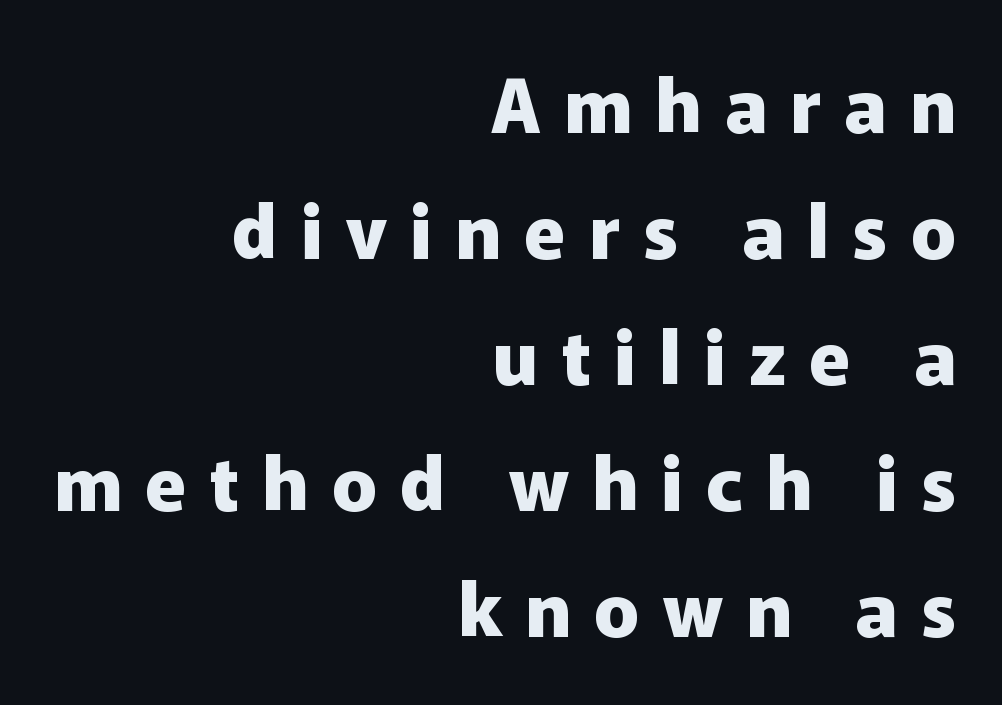
Quick note: not italic, upright. You could only call the tracking loose — the letters float apart. Note: no serifs on the glyphs. Is the type bold? Yes — the strokes are clearly thick and heavy.
